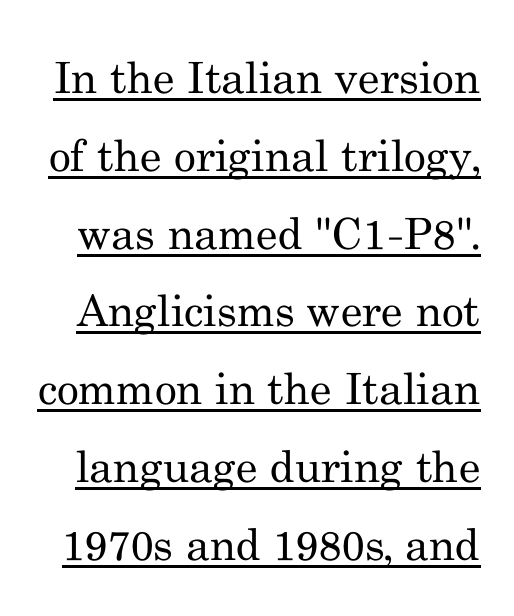
The font's upright variant was chosen for this text. What stands out about the letter spacing? Nothing — it is the standard amount. Honestly, the underline is the first thing you notice here. Regarding serifs, this sample has them. No heavy texture on the line: the type isn't bold. The rendering uses natural spacing where letterforms have individual widths.
